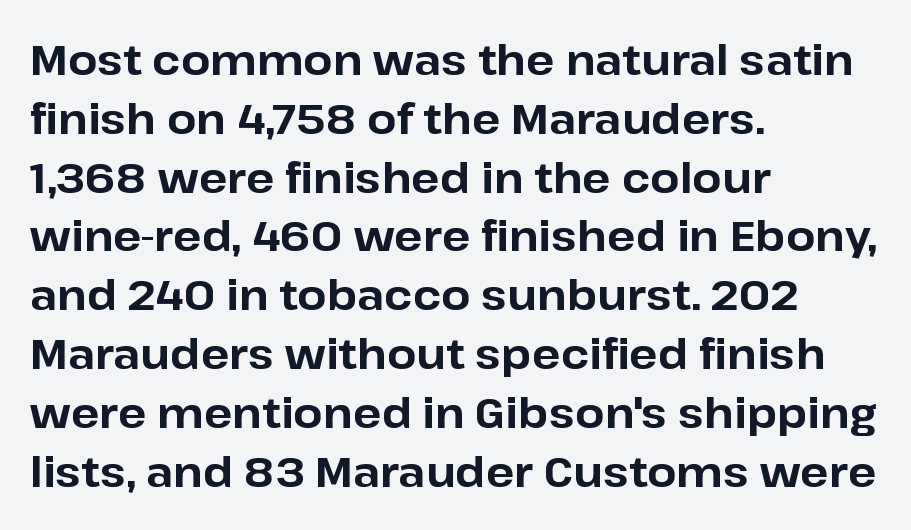
{"serif": "no", "italic": "no", "bold": "yes", "weight": "bold", "width": "normal", "stroke_contrast": "low", "x_height": "medium", "monospaced": "no", "underline": "no", "align": "left", "line_spacing": "normal", "line_spacing_ratio": 1.4, "letter_spacing": "normal", "letter_spacing_em": 0.0, "glyph_px": 42}
